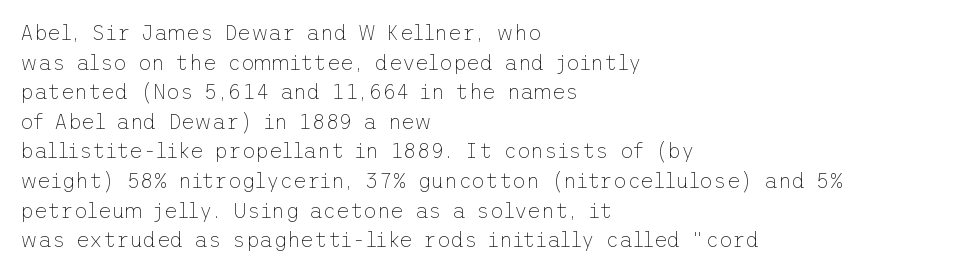
The image shows 21 px text type, upright; set left-aligned, normal line spacing (1.41x), normal letter spacing, not underlined.
